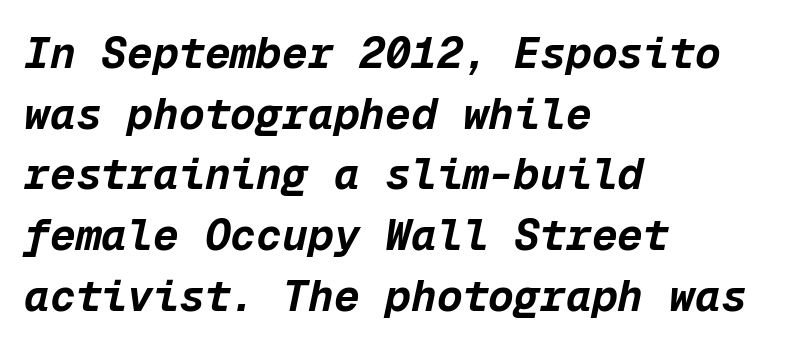
Reading down the column, the eye jumps a familiar distance to each next line. These lines are rendered in a fixed-pitch font. The horizontal fit of the characters is conventional and even. Style check: oblique. The typesetting leans heavy: a genuine bold. Leftover space on each line is placed entirely after the last word.
